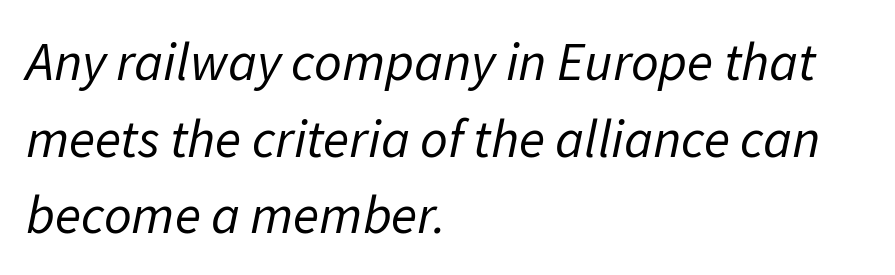
Spacing verdict: proportional, widths tailored to each character. Nobody drew a line under any word here. Spacing between characters is what you'd get straight out of the box. In terms of leading, this rendering sits right in the middle.
